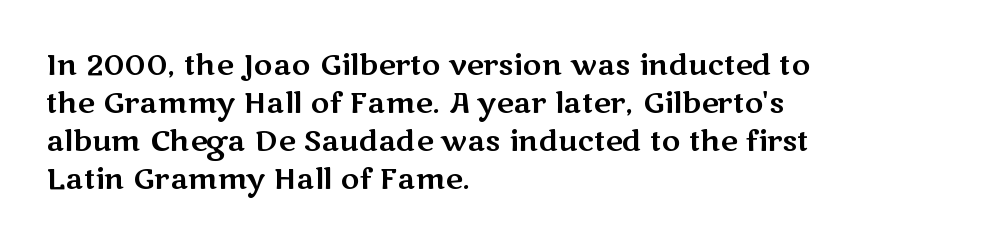
The image shows 29 px wide sans-serif type, upright; set left-aligned, normal line spacing (1.31x), normal letter spacing, not underlined; medium stroke contrast and a medium x-height.
